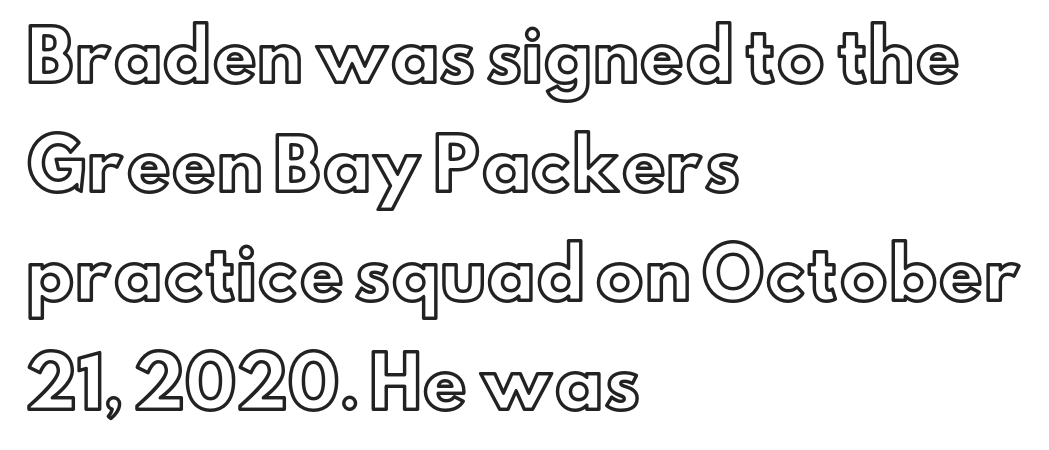
The image shows 69 px text type, upright; set left-aligned, normal line spacing (1.58x), normal letter spacing, not underlined; a small x-height.
